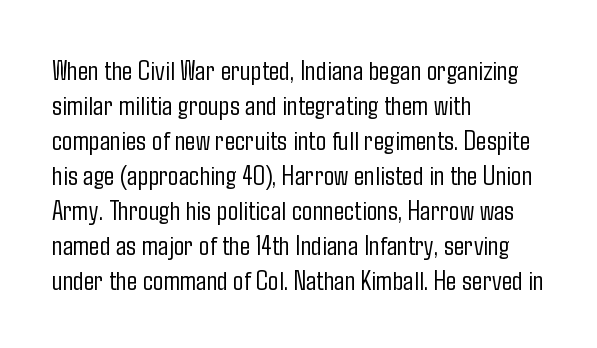
{"serif": "no", "italic": "no", "bold": "no", "weight": "light", "width": "condensed", "stroke_contrast": "low", "x_height": "medium", "monospaced": "no", "underline": "no", "align": "left", "line_spacing": "normal", "line_spacing_ratio": 1.25, "letter_spacing": "normal", "letter_spacing_em": 0.0, "glyph_px": 28}
